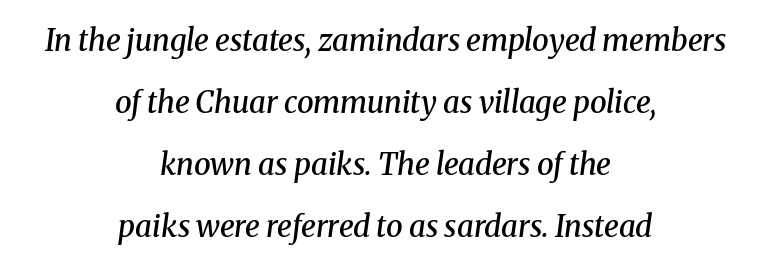
Classification — serif. As a designer I'd log this as weight 600, semibold. The rendering uses natural spacing where letterforms have individual widths. Layout note: lines centered.
